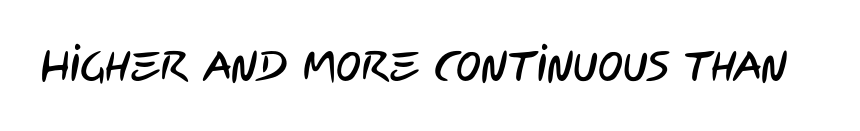
{"serif": "no", "width": "condensed", "stroke_contrast": "low", "x_height": "large", "monospaced": "no", "underline": "no", "letter_spacing": "normal", "letter_spacing_em": 0.0, "glyph_px": 42}
